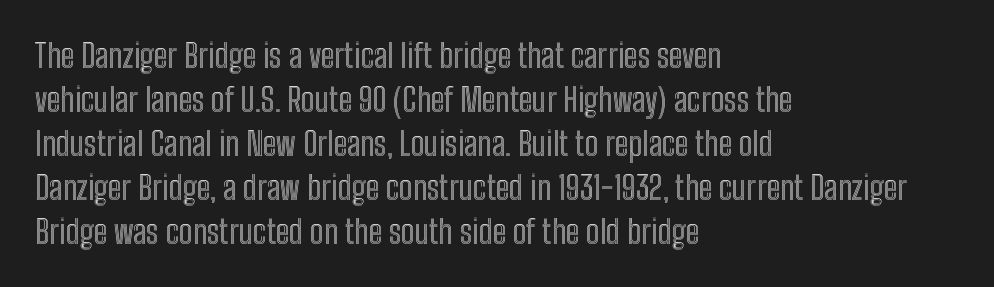
{"italic": "no", "width": "condensed", "x_height": "medium", "monospaced": "no", "underline": "no", "align": "left", "line_spacing": "normal", "line_spacing_ratio": 1.33, "letter_spacing": "normal", "letter_spacing_em": 0.0, "glyph_px": 33}
